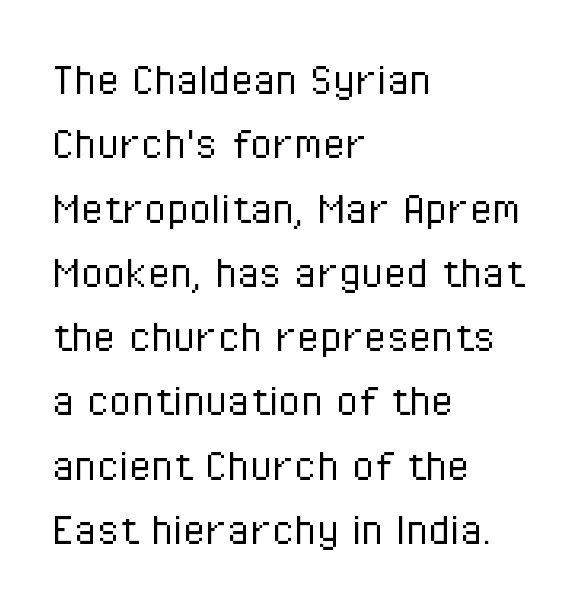
In terms of letterspacing, this is plain default setting. These lines are rendered in a variable-pitch font. Underlining? Definitely not there. A typesetter would label this face a sans. If you measured baseline to baseline, you'd find a middling distance. Stroke mass is kept to a normal reading level or below.
